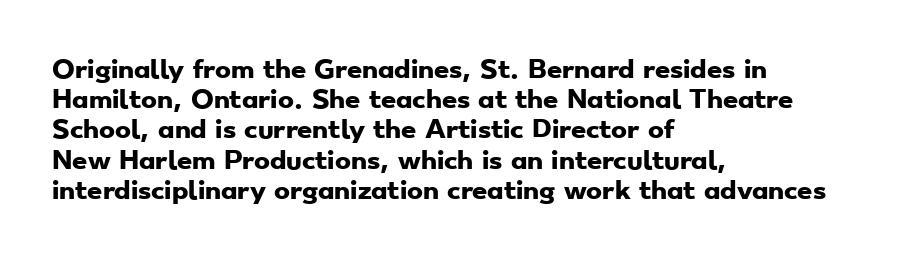
The image shows 24 px bold type; set left-aligned, normal line spacing (1.26x), normal letter spacing, not underlined.
